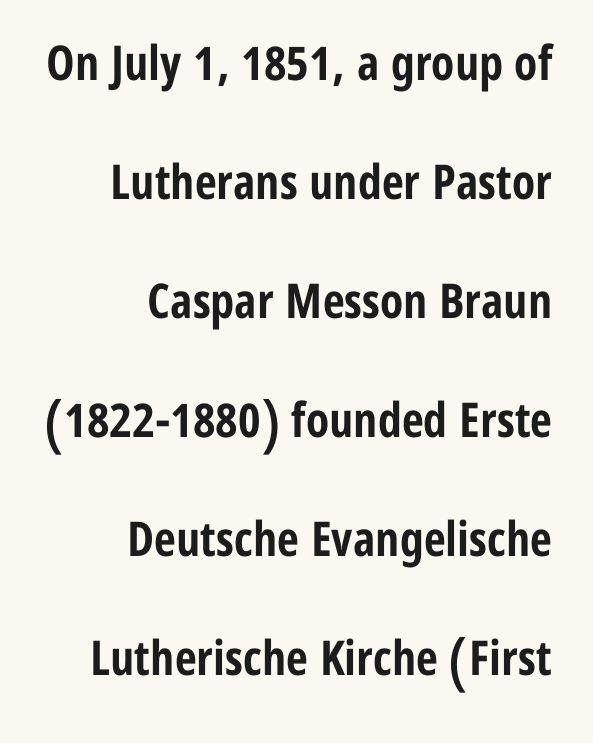
Look at the tracking — it's just the regular setting, nothing added. Each letter keeps its own natural width here, so spacing adapts to shape. The glyphs in this specimen are sans serif. Clear beneath every line of the passage.
